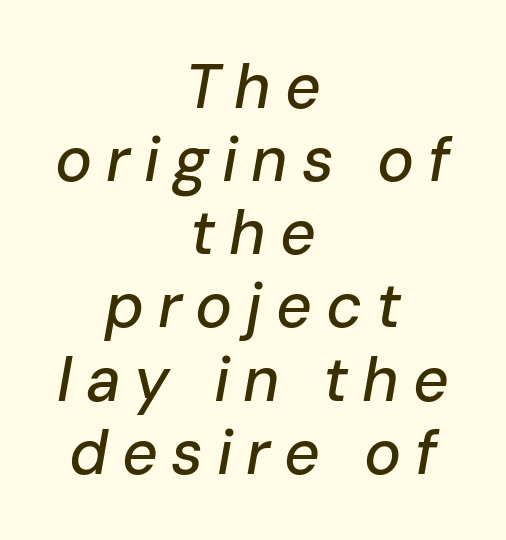
The compositor balanced each line on the midline. Any mark beneath the type? The region is blank. There's an unmistakable incline to the writing here. These lines are rendered in a variable-pitch font.
